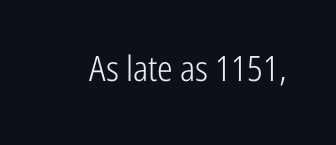
Q: Is the text bold? A: No.
Q: Is the text italic (slanted)? A: No, it is upright.
Q: Is the typeface a serif or a sans-serif typeface? A: Sans-serif.
Q: Is the text underlined? A: No.
Q: Is the spacing between letters normal or unusually wide? A: Normal.
Q: Width (condensed, normal, or wide)? A: Condensed.
Q: Stroke contrast? A: Low.
Q: x-height? A: Medium.
Q: Monospaced? A: No.
